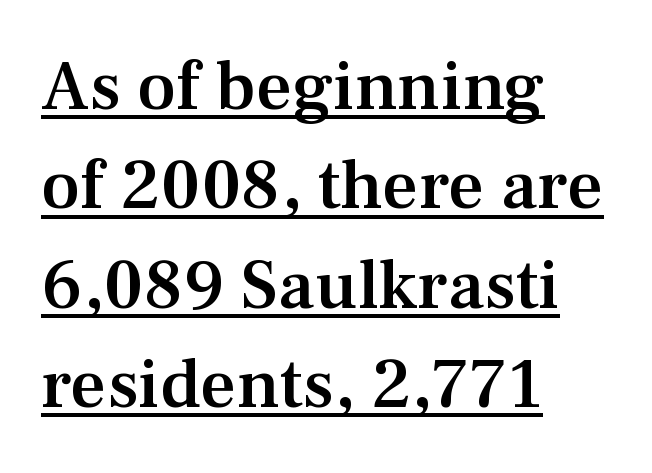
The image shows 71 px semibold serif type, upright; set left-aligned, normal line spacing (1.4x), normal letter spacing, underlined; medium stroke contrast and a medium x-height.
